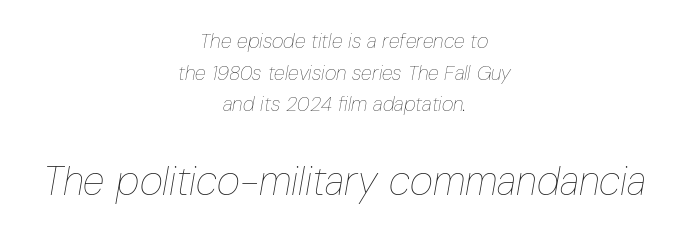
Quick note: underline off. The passage shown begins with its smaller block and ends with its larger one. The passage shown stacks its lines at a standard gap. The rendering applies a slant to the glyphs. The letters advance in unequal steps, a hallmark of proportional type.
